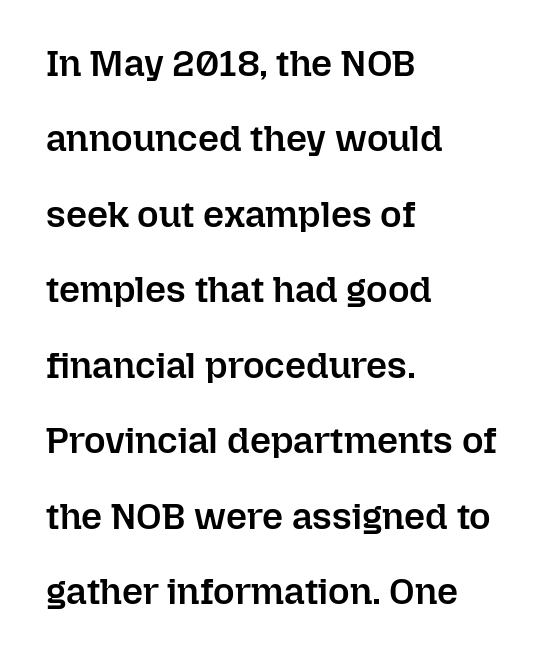
The image shows 37 px semibold type, upright; set left-aligned, loose line spacing (2.04x), normal letter spacing, not underlined; low stroke contrast and a medium x-height.
